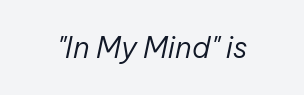
{"italic": "yes", "lean": "right", "slant_degrees": 12, "bold": "no", "weight": "regular", "width": "normal", "stroke_contrast": "low", "x_height": "medium", "monospaced": "no", "underline": "no", "letter_spacing": "normal", "letter_spacing_em": 0.0, "glyph_px": 29}
